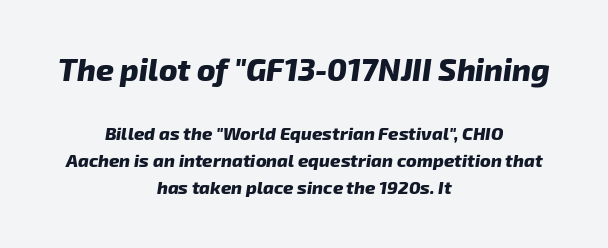
{"italic": "yes", "lean": "right", "slant_degrees": 8, "bold": "yes", "weight": "heavy", "width": "normal", "stroke_contrast": "low", "x_height": "medium", "monospaced": "no", "underline": "no", "align": "center", "line_spacing": "normal", "line_spacing_ratio": 1.51, "letter_spacing": "normal", "letter_spacing_em": 0.0, "larger_block": "first", "size_ratio": 1.72, "glyph_px": 31}
